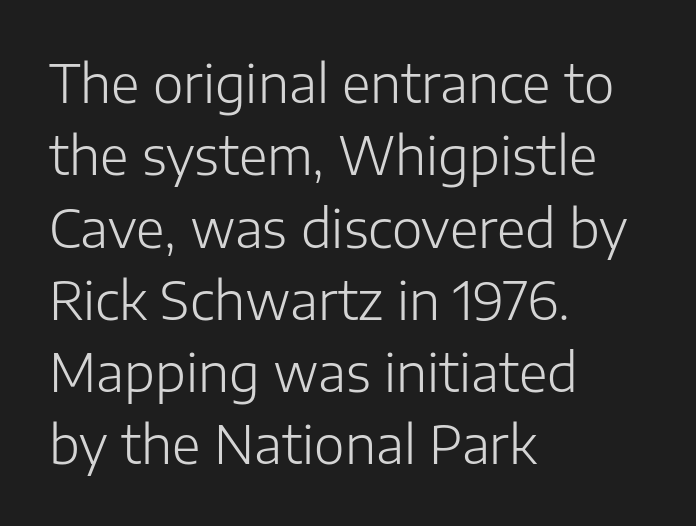
{"serif": "no", "italic": "no", "bold": "no", "weight": "light", "width": "normal", "stroke_contrast": "low", "x_height": "medium", "monospaced": "no", "underline": "no", "align": "left", "line_spacing": "normal", "line_spacing_ratio": 1.39, "letter_spacing": "normal", "letter_spacing_em": 0.0, "glyph_px": 52}
